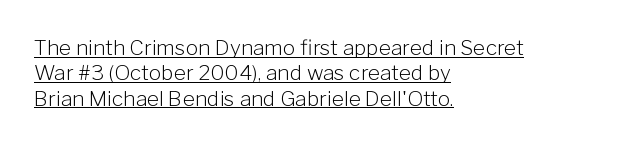
Q: Is the text bold? A: No.
Q: Is the text italic (slanted)? A: No, it is upright.
Q: Is the text underlined? A: Yes.
Q: How is the paragraph aligned? A: Left-aligned.
Q: Is the spacing between letters normal or unusually wide? A: Normal.
